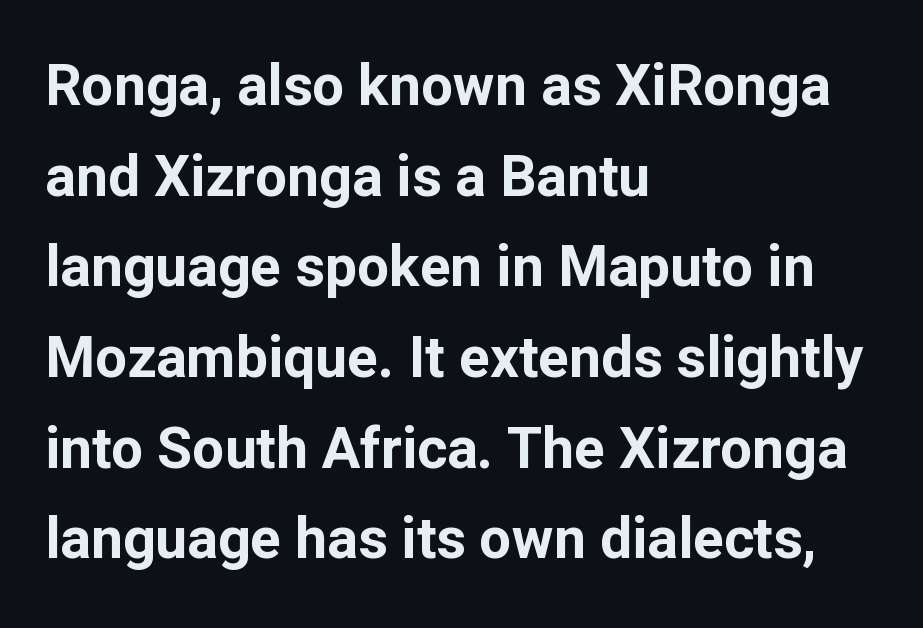
The characters look thick and weighty, a clear bold. The foot of each line stays bare and open. Examine the stroke ends and you'll find no serifs. Nope, not italic — everything's standing straight. A classic flush-left, rag-right setting is used for this passage.
